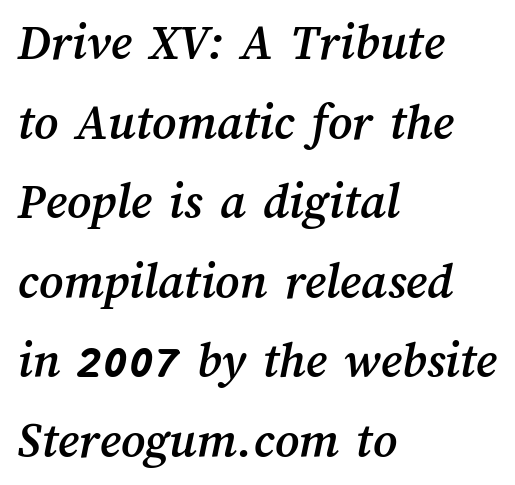
Honestly, there is no underline to notice here at all. Students, note that the glyphs here touch the page at normal intervals. Which margin do the lines hug? The left one — the right edge is uneven. This sample keeps an unexceptional amount of space between lines. This sample has the flowing, uneven cadence of proportional lettering.
